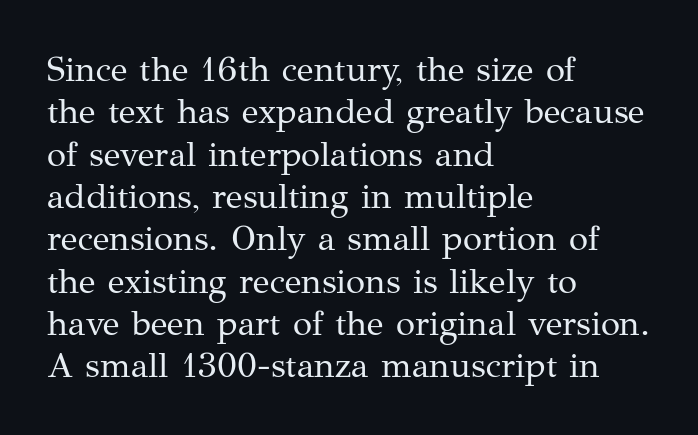
These lines are set flush left with a ragged right edge. The cut favours lightness, reaching ordinary text weight at its darkest. Posture: upright roman. Glyph-to-glyph distance matches everyday printed text. A typesetter would call this proportional, since set widths differ per character. Rule under the text: the space is simply empty.
